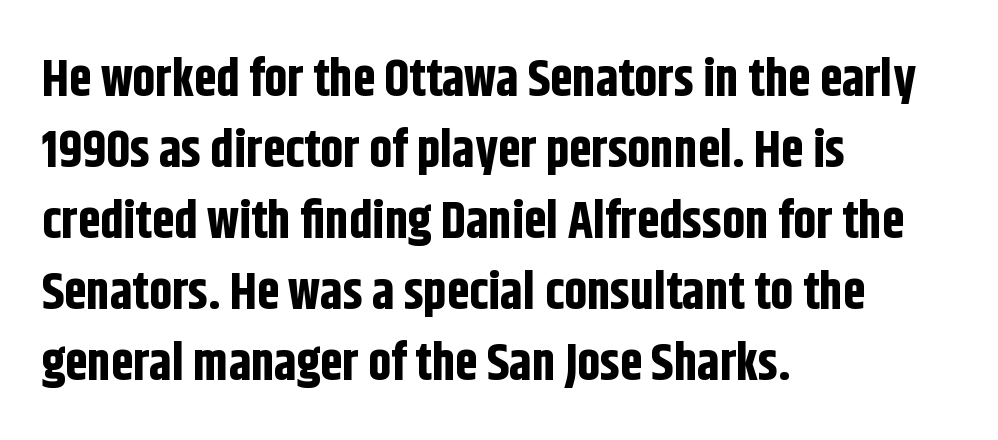
The image shows 51 px bold, condensed sans-serif type, upright; set left-aligned, normal line spacing (1.39x), normal letter spacing, not underlined; low stroke contrast and a large x-height.
